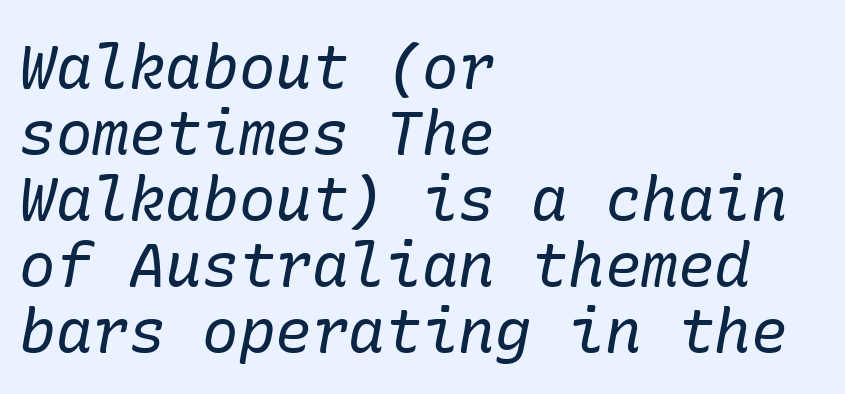
Would a proofreader flag this as italicized? Yes. The space directly below the letters is spotless. The strokes carry an ordinary text weight at most.
